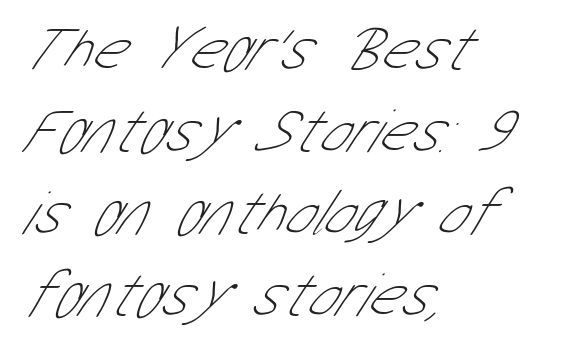
The paragraph shown leans on its left margin. One glance says typical: line gaps are just what's usual. Think standard paragraph weight, or any step lighter than that. Looks like regular typesetting: each glyph gets only the width it needs. The glyphs in this specimen are sans serif.
